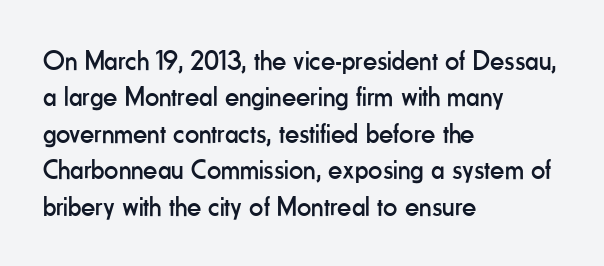
{"serif": "no", "italic": "no", "bold": "no", "weight": "regular", "width": "condensed", "stroke_contrast": "low", "x_height": "small", "monospaced": "no", "underline": "no", "align": "left", "line_spacing": "normal", "line_spacing_ratio": 1.3, "letter_spacing": "normal", "letter_spacing_em": 0.0, "glyph_px": 28}
